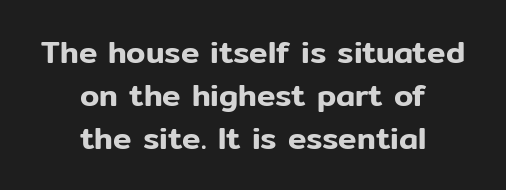
Q: Is the text italic (slanted)? A: No, it is upright.
Q: Is the typeface a serif or a sans-serif typeface? A: Sans-serif.
Q: Is the text underlined? A: No.
Q: How is the paragraph aligned? A: Centered.
Q: Is the spacing between letters normal or unusually wide? A: Normal.
Q: Is the spacing between lines tight, normal or loose? A: Normal.
Q: Width (condensed, normal, or wide)? A: Normal.
Q: Stroke contrast? A: Low.
Q: x-height? A: Medium.
Q: Monospaced? A: No.
